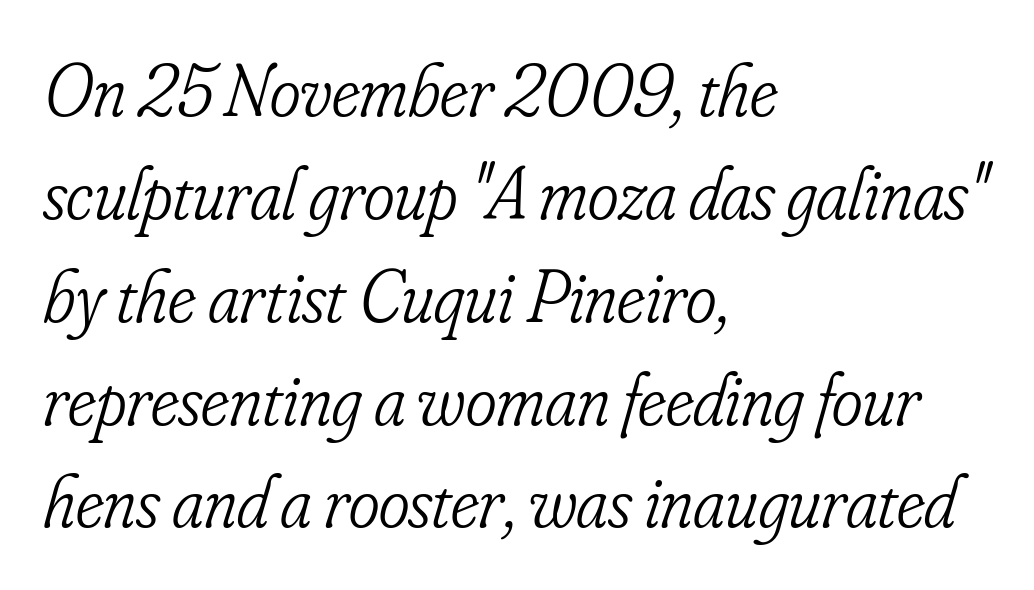
{"serif": "yes", "italic": "yes", "lean": "right", "slant_degrees": 16, "bold": "no", "weight": "light", "width": "condensed", "stroke_contrast": "low", "x_height": "small", "monospaced": "no", "underline": "no", "align": "left", "line_spacing": "normal", "line_spacing_ratio": 1.39, "letter_spacing": "normal", "letter_spacing_em": 0.0, "glyph_px": 74}
